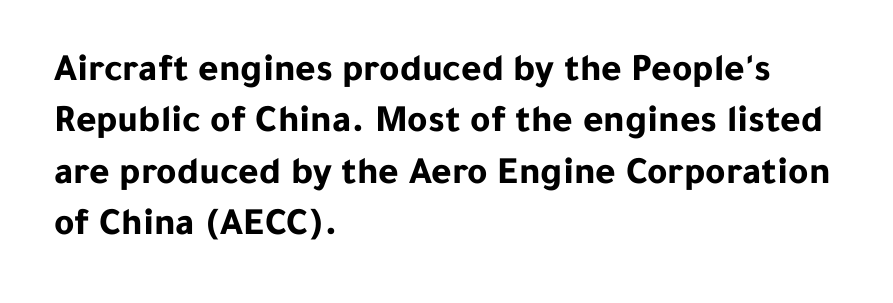
Q: Is the text bold? A: Yes.
Q: Is the text italic (slanted)? A: No, it is upright.
Q: Is the typeface a serif or a sans-serif typeface? A: Sans-serif.
Q: Is the text underlined? A: No.
Q: How is the paragraph aligned? A: Left-aligned.
Q: Is the spacing between letters normal or unusually wide? A: Normal.
Q: Is the spacing between lines tight, normal or loose? A: Normal.
Q: Width (condensed, normal, or wide)? A: Normal.
Q: Stroke contrast? A: Low.
Q: x-height? A: Medium.
Q: Monospaced? A: No.
